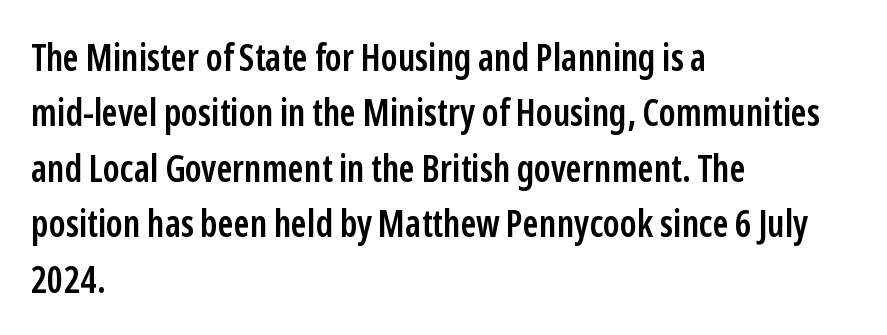
The image shows 37 px semibold, condensed sans-serif type, upright; set left-aligned, normal line spacing (1.5x), normal letter spacing, not underlined; low stroke contrast and a medium x-height.
